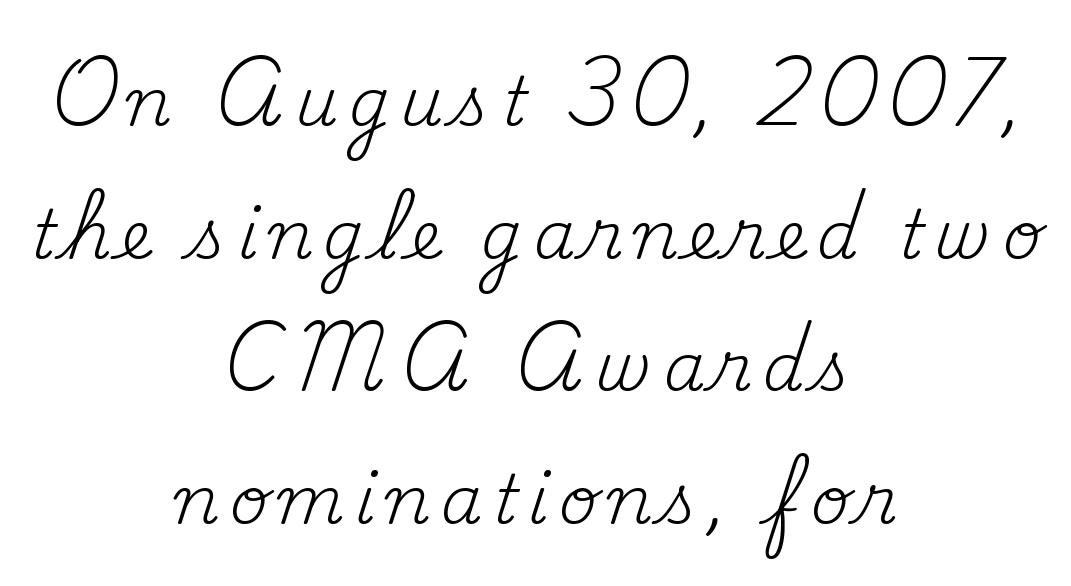
{"serif": "yes", "bold": "no", "weight": "regular", "width": "normal", "stroke_contrast": "medium", "x_height": "small", "monospaced": "no", "underline": "no", "align": "center", "line_spacing": "loose", "line_spacing_ratio": 1.98, "glyph_px": 67}
